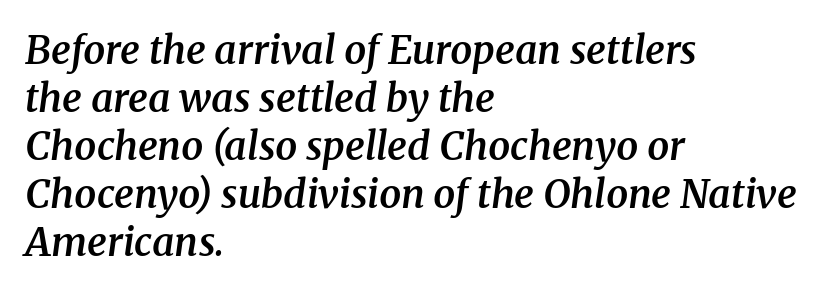
The image shows 39 px semibold serif type, italic (leaning right); set left-aligned, line spacing 1.23x, normal letter spacing, not underlined; medium stroke contrast and a medium x-height.
